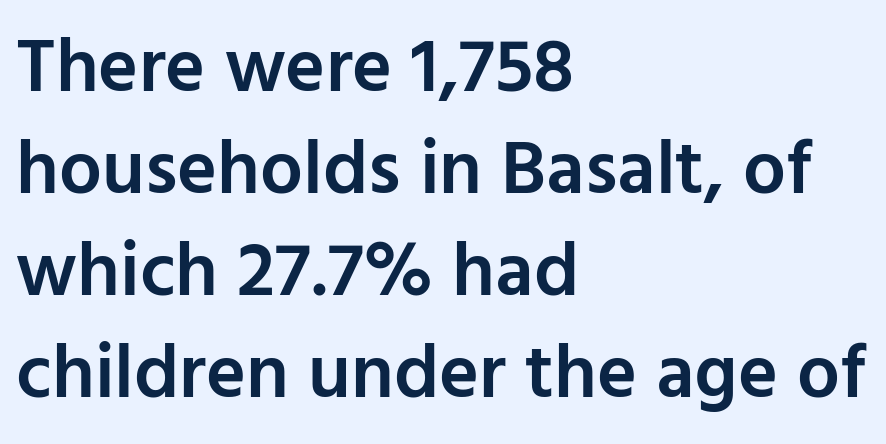
Q: Is the text bold? A: Semi-bold.
Q: Is the text italic (slanted)? A: No, it is upright.
Q: Is the typeface a serif or a sans-serif typeface? A: Sans-serif.
Q: Is the text underlined? A: No.
Q: How is the paragraph aligned? A: Left-aligned.
Q: Is the spacing between letters normal or unusually wide? A: Normal.
Q: Is the spacing between lines tight, normal or loose? A: Normal.
Q: Width (condensed, normal, or wide)? A: Normal.
Q: Stroke contrast? A: Low.
Q: x-height? A: Medium.
Q: Monospaced? A: No.
